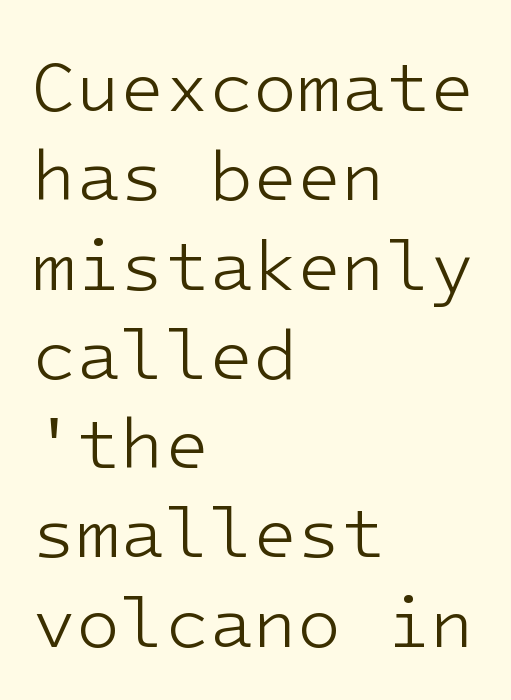
A typesetter would call this monospace, since all characters share one set width. Nobody touched the tracking dial on this one. Each letter's strokes conclude bluntly, with no projecting serifs. Has an underline been added? It has not. The text block is weighted toward the left margin, trailing off unevenly rightward. The typeface has the unassuming heft of standard copy or less.
